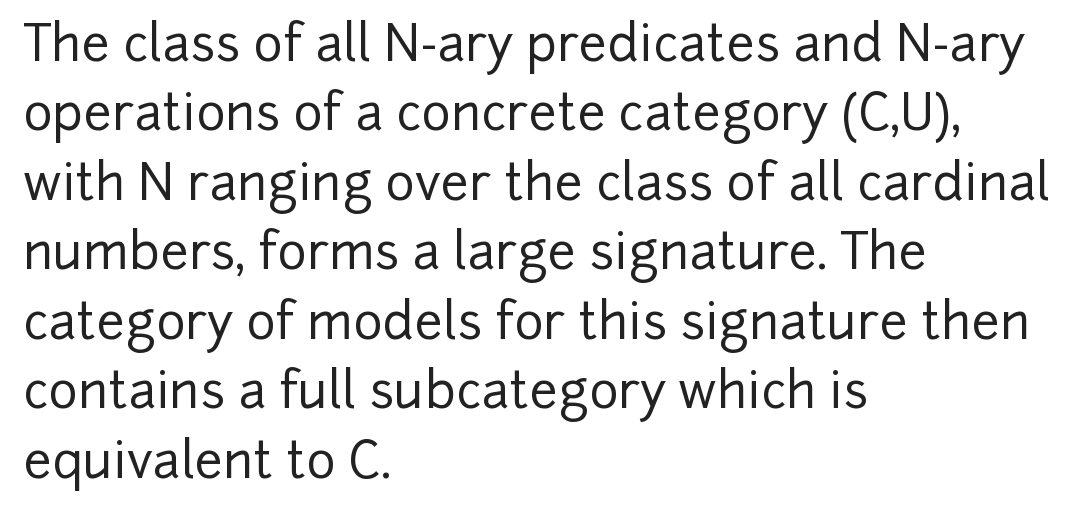
Q: Is the text italic (slanted)? A: No, it is upright.
Q: Is the typeface a serif or a sans-serif typeface? A: Sans-serif.
Q: Is the text underlined? A: No.
Q: How is the paragraph aligned? A: Left-aligned.
Q: Is the spacing between letters normal or unusually wide? A: Normal.
Q: Is the spacing between lines tight, normal or loose? A: Normal.
Q: Width (condensed, normal, or wide)? A: Normal.
Q: Stroke contrast? A: Low.
Q: x-height? A: Medium.
Q: Monospaced? A: No.
